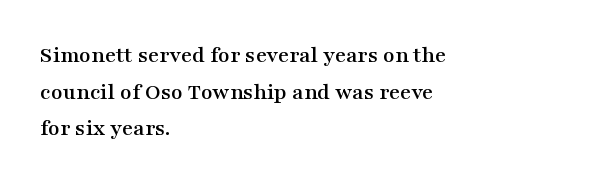
The image shows 24 px text type, upright; set left-aligned, normal line spacing (1.53x), normal letter spacing, not underlined.
